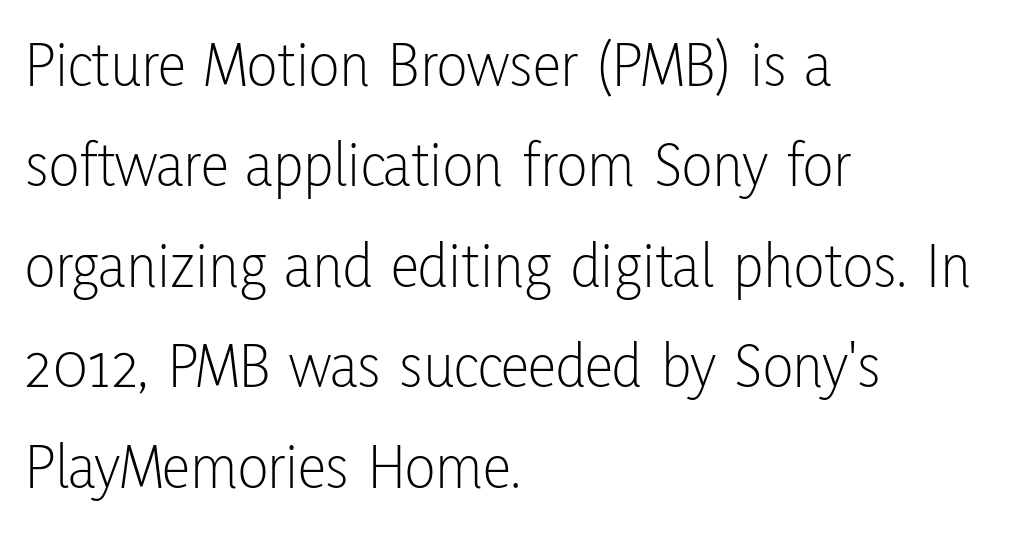
Q: Is the text bold? A: No.
Q: Is the text italic (slanted)? A: No, it is upright.
Q: Is the typeface a serif or a sans-serif typeface? A: Sans-serif.
Q: Is the text underlined? A: No.
Q: How is the paragraph aligned? A: Left-aligned.
Q: Is the spacing between letters normal or unusually wide? A: Normal.
Q: Is the spacing between lines tight, normal or loose? A: Normal.
Q: Width (condensed, normal, or wide)? A: Condensed.
Q: Stroke contrast? A: Low.
Q: x-height? A: Medium.
Q: Monospaced? A: No.
